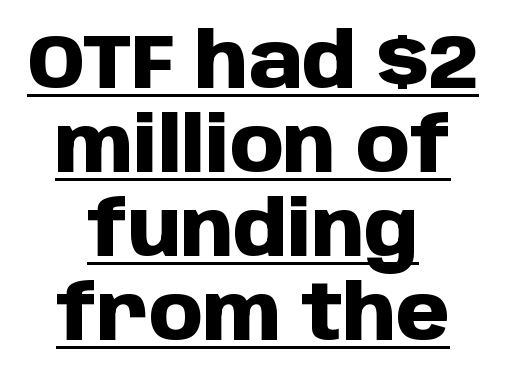
The font's upright variant was chosen for this text. If you folded the block vertically in half, each line would mirror itself in length. The sample has been set heavy, in full bold. Between one letter and the next there's only the usual sliver of space.
